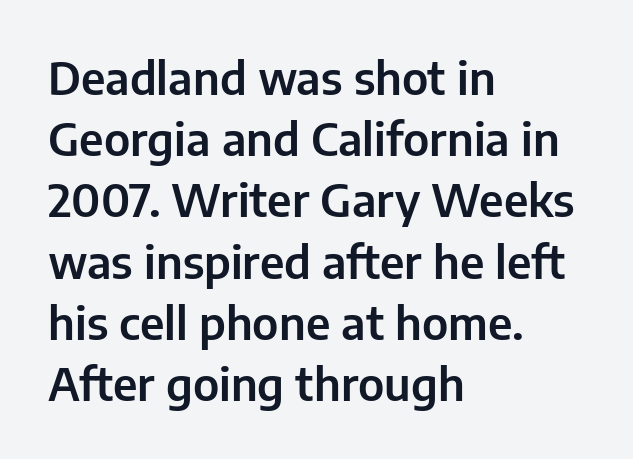
Q: Is the text italic (slanted)? A: No, it is upright.
Q: Is the typeface a serif or a sans-serif typeface? A: Sans-serif.
Q: Is the text underlined? A: No.
Q: How is the paragraph aligned? A: Left-aligned.
Q: Is the spacing between letters normal or unusually wide? A: Normal.
Q: Is the spacing between lines tight, normal or loose? A: Normal.
Q: Width (condensed, normal, or wide)? A: Normal.
Q: Stroke contrast? A: Low.
Q: x-height? A: Medium.
Q: Monospaced? A: No.
